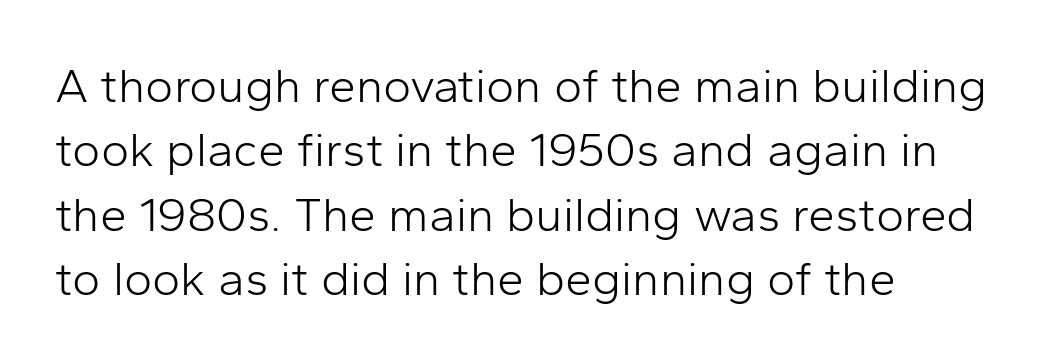
Bare-footed words on every line. Every character sits straight up, as roman type does. These lines are set flush left with a ragged right edge. Note the varied advance widths — an 'i' is clearly narrower than an 'm'. Leading matches the norm, producing a regular column. Nothing unusual about the tracking: characters are spaced as the font intends.
